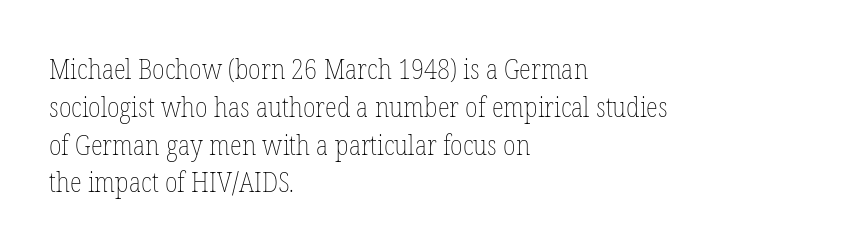
{"italic": "no", "bold": "no", "weight": "thin", "width": "condensed", "stroke_contrast": "low", "x_height": "medium", "monospaced": "no", "underline": "no", "align": "left", "line_spacing": "normal", "line_spacing_ratio": 1.35, "letter_spacing": "normal", "letter_spacing_em": 0.0, "glyph_px": 28}
